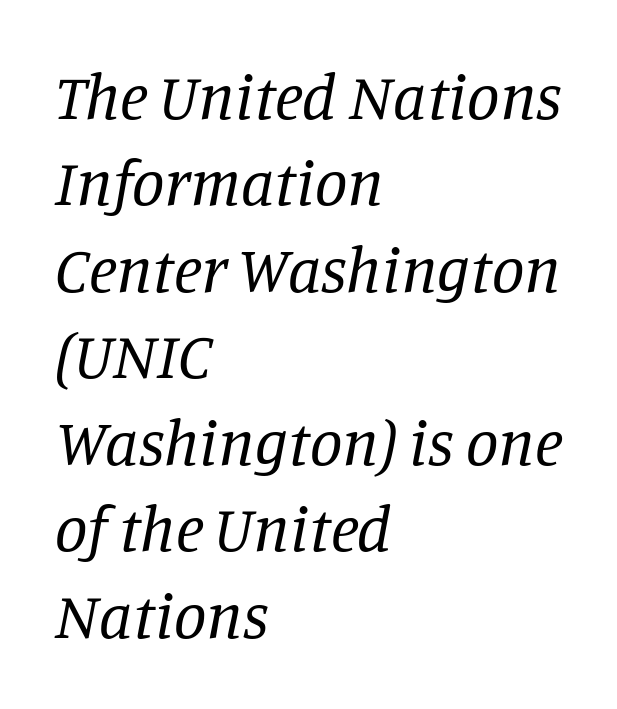
{"serif": "yes", "italic": "yes", "lean": "right", "slant_degrees": 11, "bold": "no", "weight": "regular", "width": "normal", "stroke_contrast": "low", "x_height": "large", "monospaced": "no", "underline": "no", "align": "left", "line_spacing": "normal", "line_spacing_ratio": 1.33, "letter_spacing": "normal", "letter_spacing_em": 0.0, "glyph_px": 65}
